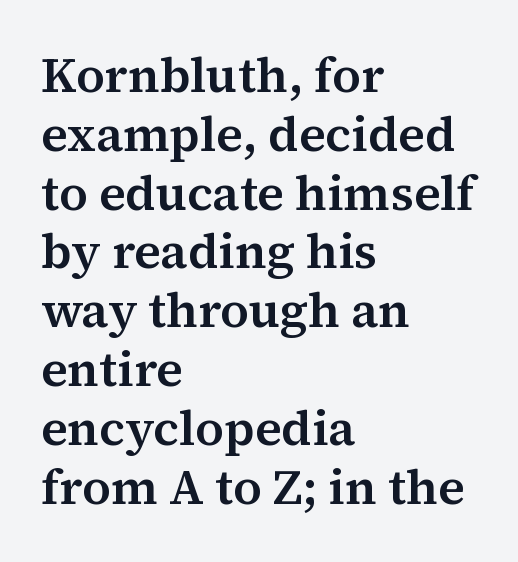
Q: Is the text italic (slanted)? A: No, it is upright.
Q: Is the typeface a serif or a sans-serif typeface? A: Serif.
Q: Is the text underlined? A: No.
Q: How is the paragraph aligned? A: Left-aligned.
Q: Is the spacing between letters normal or unusually wide? A: Normal.
Q: Width (condensed, normal, or wide)? A: Normal.
Q: Stroke contrast? A: Medium.
Q: x-height? A: Medium.
Q: Monospaced? A: No.
